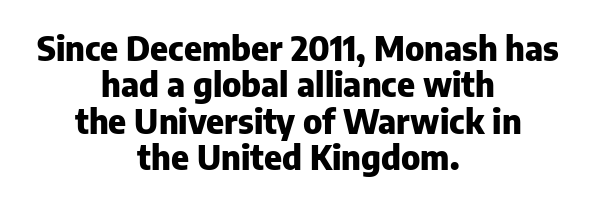
{"serif": "no", "italic": "no", "bold": "yes", "weight": "heavy", "width": "normal", "stroke_contrast": "low", "x_height": "medium", "monospaced": "no", "underline": "no", "align": "center", "line_spacing": "tight", "line_spacing_ratio": 1.07, "letter_spacing": "normal", "letter_spacing_em": 0.0, "glyph_px": 34}
